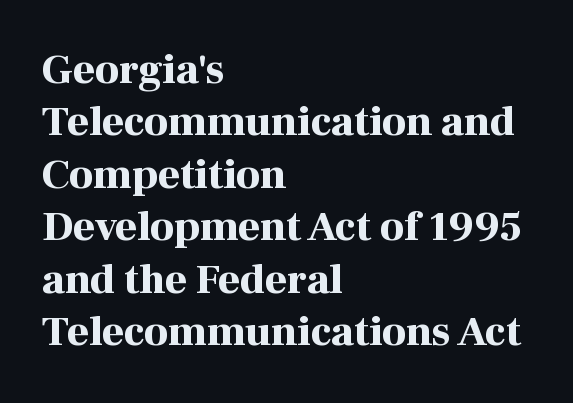
Is the block centered? No — it sits flush against the left margin. Does extra space separate the letters? No, they use regular spacing. Every stem runs plumb, perpendicular to the baseline. These lines are composed in type with serifs.
